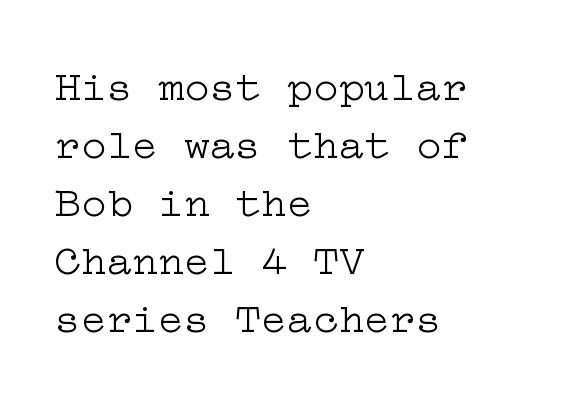
Each row of text sits above clean, open space. Serif or sans? Serif — the stroke terminals have little feet. No letter is thick-stroked: the sample isn't bold. Layout note: lines flush left. The space between consecutive lines is moderate.
